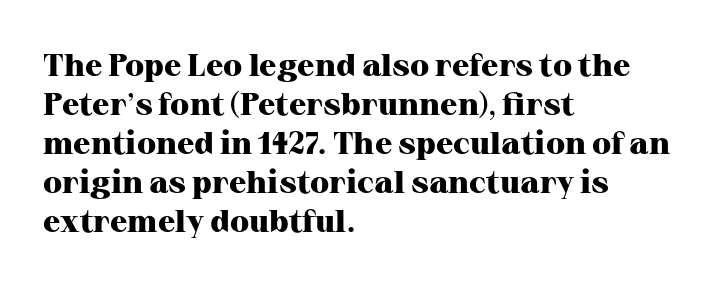
{"serif": "yes", "italic": "no", "bold": "yes", "weight": "heavy", "width": "normal", "stroke_contrast": "high", "x_height": "medium", "monospaced": "no", "underline": "no", "align": "left", "line_spacing_ratio": 1.22, "letter_spacing": "normal", "letter_spacing_em": 0.0, "glyph_px": 32}
